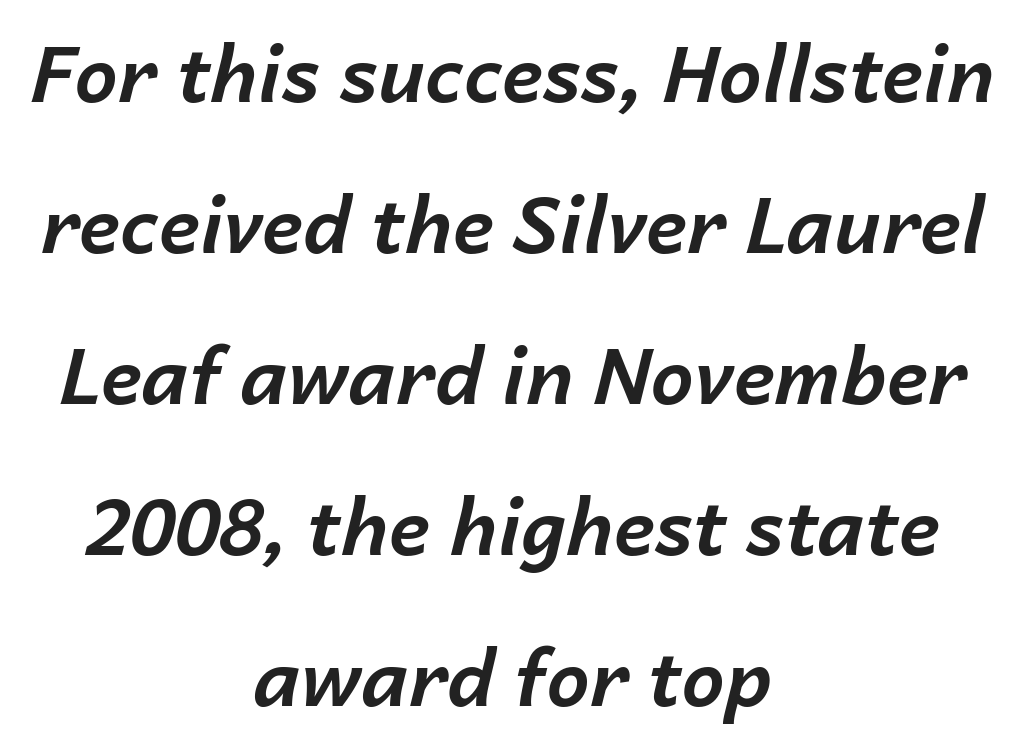
Italic? Definitely — the glyphs are oblique. The passage is arranged like a title page — every line centered. Strong, thick strokes mark this as bold type. Think of a printed novel: that variable character pitch is what you see here. Leading is clearly above the norm, producing a sparse column. What stands out about the letter spacing? Nothing — it is the standard amount.
